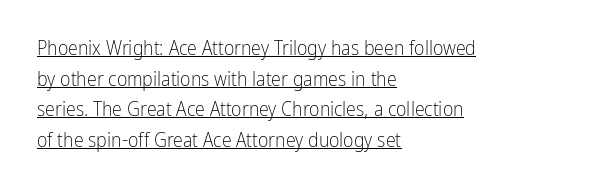
The designer left line spacing at the default. No italicization has been applied; the sample stays upright. Compared with typical body copy, the letter spacing here is the same. Vertical stems look standard width or narrower in stroke.
